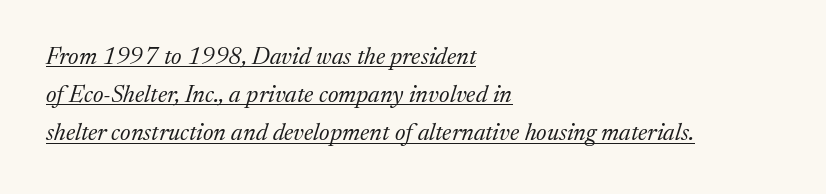
Q: Is the text bold? A: No.
Q: Is the text italic (slanted)? A: Yes, it leans right by about 17 degrees.
Q: Is the text underlined? A: Yes.
Q: How is the paragraph aligned? A: Left-aligned.
Q: Is the spacing between letters normal or unusually wide? A: Normal.
Q: Is the spacing between lines tight, normal or loose? A: Normal.
